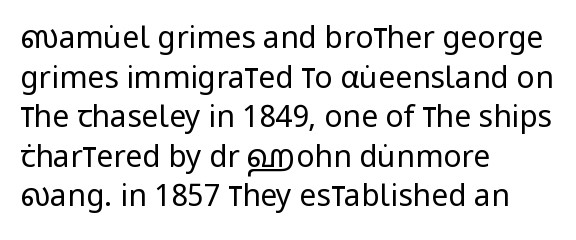
Descenders hang freely into open space. The rendering anchors every line to the left-hand side. The font's upright variant was chosen for this text. This sample uses plain, unmodified letter spacing. Weight: regular or lighter. Is this a sans? Yes — the strokes have no serifs.
